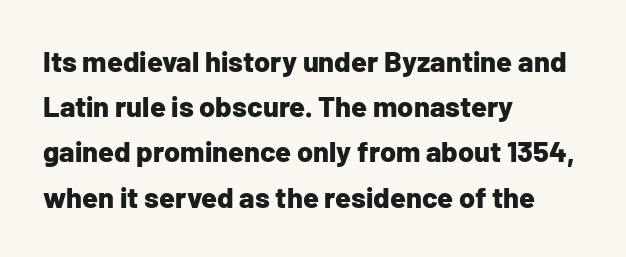
The image shows 29 px bold sans-serif type, upright; set left-aligned, normal line spacing (1.56x), normal letter spacing, not underlined; low stroke contrast and a medium x-height.
